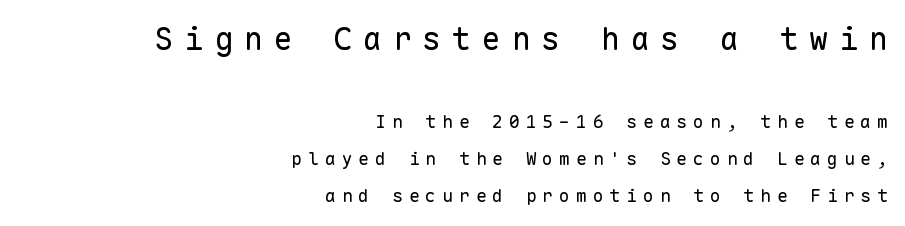
Q: Is the text bold? A: No.
Q: Is the text italic (slanted)? A: No, it is upright.
Q: Is the typeface a serif or a sans-serif typeface? A: Sans-serif.
Q: Is the text underlined? A: No.
Q: How is the paragraph aligned? A: Right-aligned.
Q: Is the spacing between letters normal or unusually wide? A: Unusually wide.
Q: Is the spacing between lines tight, normal or loose? A: Loose.
Q: Which block of text is set in a larger size, the first (top) or the second (bottom)? A: The first (top) one.
Q: Width (condensed, normal, or wide)? A: Normal.
Q: Stroke contrast? A: Low.
Q: x-height? A: Medium.
Q: Monospaced? A: Yes.
